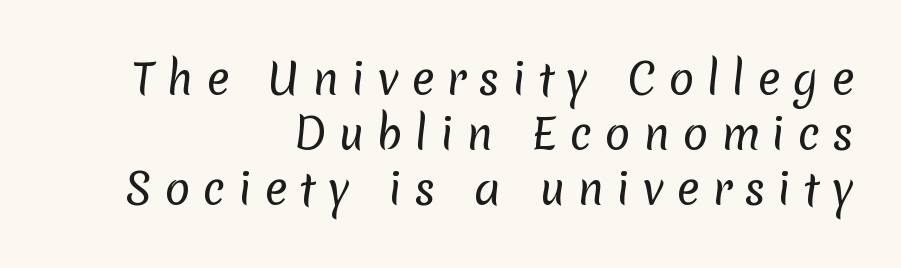
{"serif": "no", "bold": "no", "weight": "regular", "width": "normal", "stroke_contrast": "low", "x_height": "medium", "monospaced": "no", "underline": "no", "align": "right", "line_spacing": "normal", "line_spacing_ratio": 1.28, "letter_spacing": "wide", "letter_spacing_em": 0.28, "glyph_px": 43}
